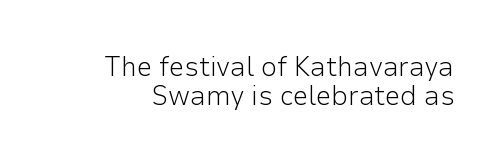
Does the type have serifs? No, each stem ends abruptly. Think of a printed novel: that variable character pitch is what you see here. The line texture is even and compact thanks to regular tracking. Posture: straight, roman, zero tilt.
